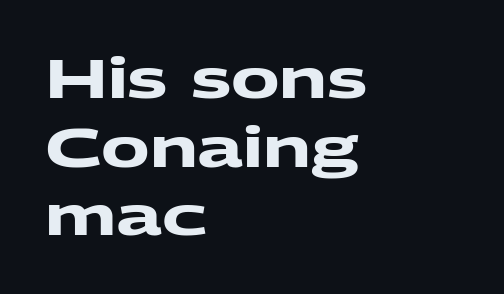
The image shows 54 px heavy, wide sans-serif type; set left-aligned, normal line spacing (1.27x), normal letter spacing, not underlined; medium stroke contrast and a medium x-height.
